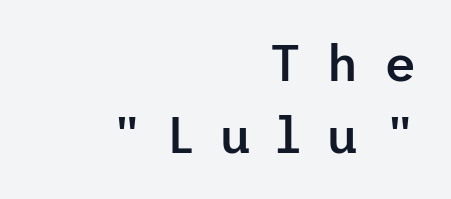
{"serif": "no", "italic": "no", "bold": "semi", "weight": "semibold", "width": "normal", "stroke_contrast": "low", "x_height": "medium", "underline": "no", "align": "right", "line_spacing": "normal", "line_spacing_ratio": 1.44, "letter_spacing": "wide", "letter_spacing_em": 0.5, "glyph_px": 50}
